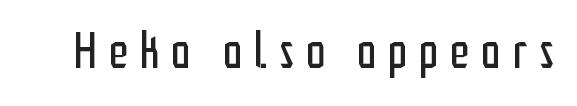
The specimen omits any rule beneath the text block's lines. This sample uses an upright cut, with every glyph sitting square on the baseline. Looks like regular typesetting: each glyph gets only the width it needs. The characters are drawn with everyday or finer stroke widths. These lines have a slow, spaced-out rhythm from letter to letter. The text was rendered using a sans face with plain stroke endings.
